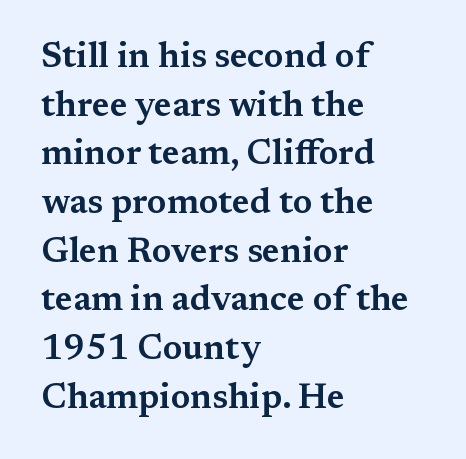
Q: Is the text italic (slanted)? A: No, it is upright.
Q: Is the typeface a serif or a sans-serif typeface? A: Serif.
Q: Is the text underlined? A: No.
Q: How is the paragraph aligned? A: Left-aligned.
Q: Is the spacing between letters normal or unusually wide? A: Normal.
Q: Is the spacing between lines tight, normal or loose? A: Normal.
Q: Width (condensed, normal, or wide)? A: Wide.
Q: Stroke contrast? A: Medium.
Q: x-height? A: Medium.
Q: Monospaced? A: No.
